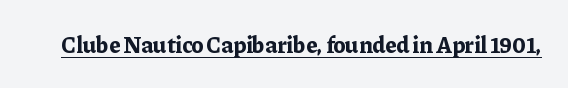
The image shows 23 px bold type, upright; set normal letter spacing, underlined.
